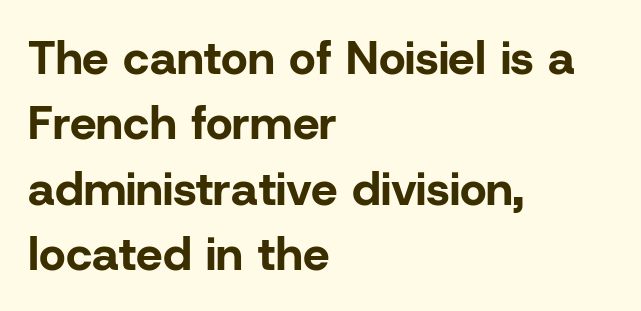
The image shows 47 px bold sans-serif type, upright; set left-aligned, normal line spacing (1.39x), normal letter spacing, not underlined; low stroke contrast and a medium x-height.
